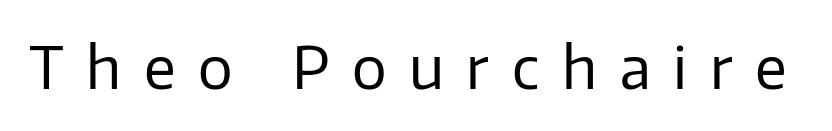
Q: Is the text bold? A: No.
Q: Is the text italic (slanted)? A: No, it is upright.
Q: Is the typeface a serif or a sans-serif typeface? A: Sans-serif.
Q: Is the text underlined? A: No.
Q: Is the spacing between letters normal or unusually wide? A: Unusually wide.
Q: Width (condensed, normal, or wide)? A: Normal.
Q: Stroke contrast? A: Low.
Q: x-height? A: Medium.
Q: Monospaced? A: No.
